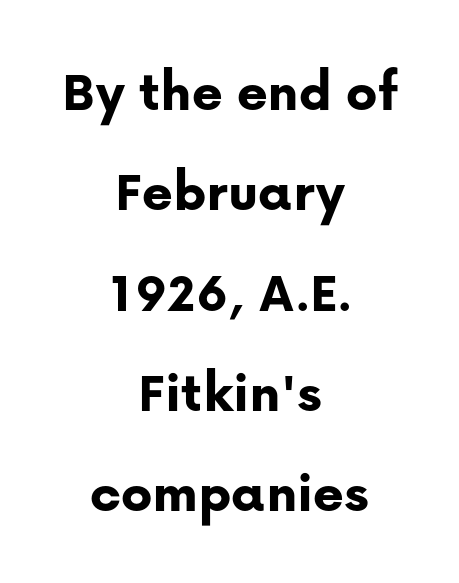
{"serif": "no", "italic": "no", "bold": "yes", "weight": "bold", "width": "normal", "stroke_contrast": "low", "x_height": "medium", "monospaced": "no", "underline": "no", "align": "center", "line_spacing": "normal", "line_spacing_ratio": 1.7, "letter_spacing": "normal", "letter_spacing_em": 0.0, "glyph_px": 59}
